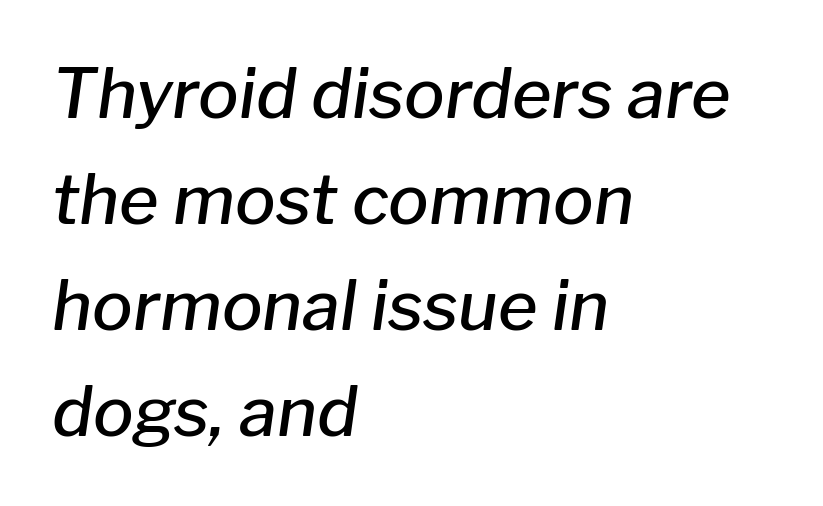
Q: Is the text bold? A: Semi-bold.
Q: Is the text italic (slanted)? A: Yes, it leans right by about 8 degrees.
Q: Is the text underlined? A: No.
Q: How is the paragraph aligned? A: Left-aligned.
Q: Is the spacing between letters normal or unusually wide? A: Normal.
Q: Is the spacing between lines tight, normal or loose? A: Normal.
Q: Width (condensed, normal, or wide)? A: Normal.
Q: Stroke contrast? A: Low.
Q: x-height? A: Medium.
Q: Monospaced? A: No.
